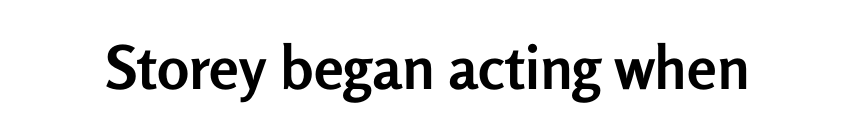
The image shows 60 px semibold sans-serif type, upright; set normal letter spacing, not underlined; low stroke contrast and a medium x-height.
